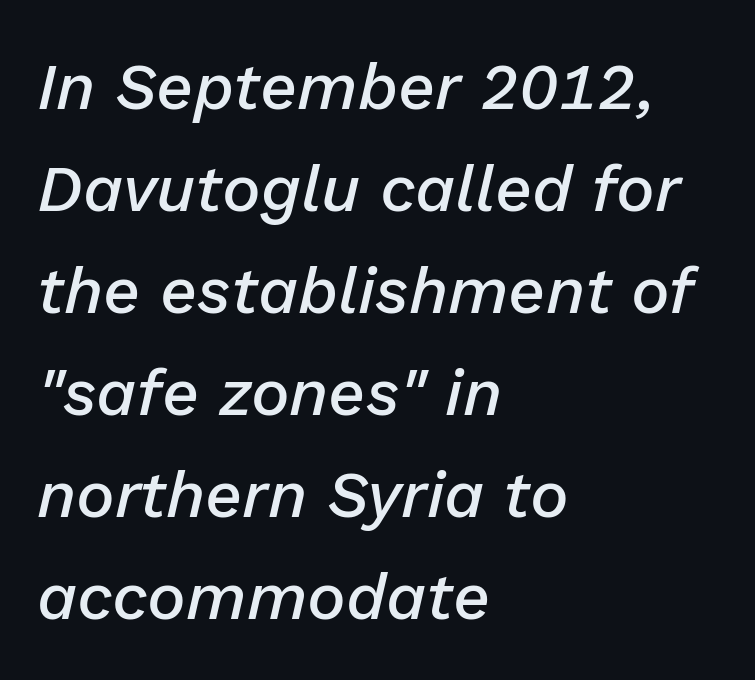
The image shows 65 px semibold type, italic (leaning right); set left-aligned, normal line spacing (1.57x), normal letter spacing, not underlined; low stroke contrast and a medium x-height.
